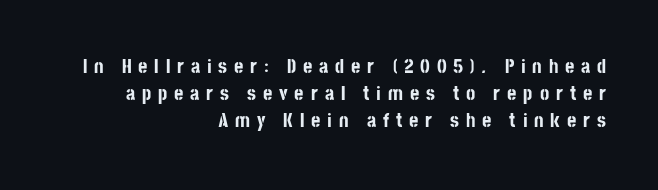
Notice how thick the strokes are: this is what a full bold looks like. When letters stand straight like this, we call the style roman or upright. Rule under the text: the space is simply empty. The type is letterspaced generously, with wide tracking.
